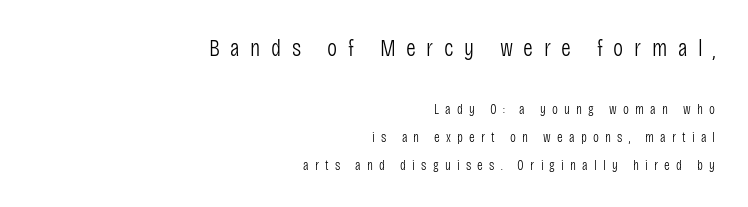
No italicization has been applied; the sample stays upright. The string is rendered with underlining switched off. How would I describe the line gaps? Wide and relaxed. These lines stack with their right ends in a neat column.
